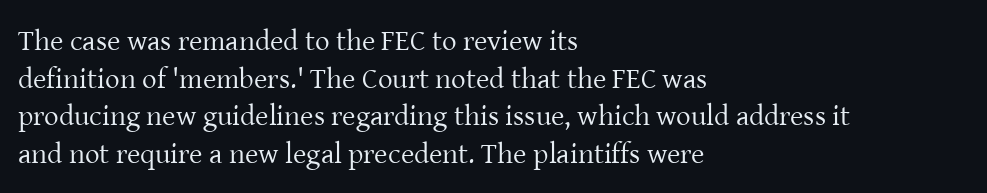
Every row of glyphs begins at an identical x-position on the left. Note the varied advance widths — an 'i' is clearly narrower than an 'm'. The lines sit at an ordinary, default distance from one another. Classification — serif. Think standard paragraph weight, or any step lighter than that.
